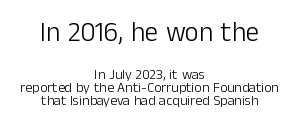
Which of the two is more prominent by size? The first, at the top. Words float on clear page, feet unadorned. The rendering keeps characters at their native spacing. The typography opts for an upright posture over an oblique one. Weight: not bold — regular or lighter. Regarding leading, the lines here are crowded together.
